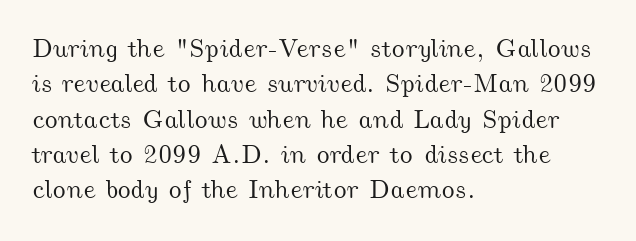
A clean baseline with only descenders dipping below it. These lines are set flush left with a ragged right edge. The rendering uses a moderate line-height, typical for paragraphs. The line texture is even and compact thanks to regular tracking.
